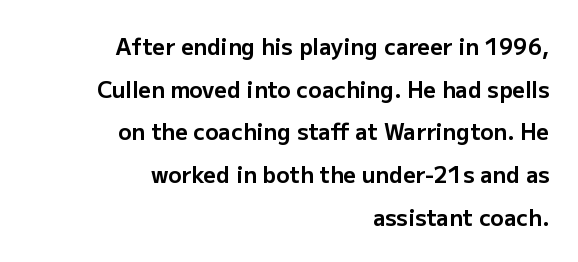
{"italic": "no", "bold": "yes", "underline": "no", "align": "right", "line_spacing": "loose", "line_spacing_ratio": 1.94, "letter_spacing": "normal", "letter_spacing_em": 0.0, "glyph_px": 22}
